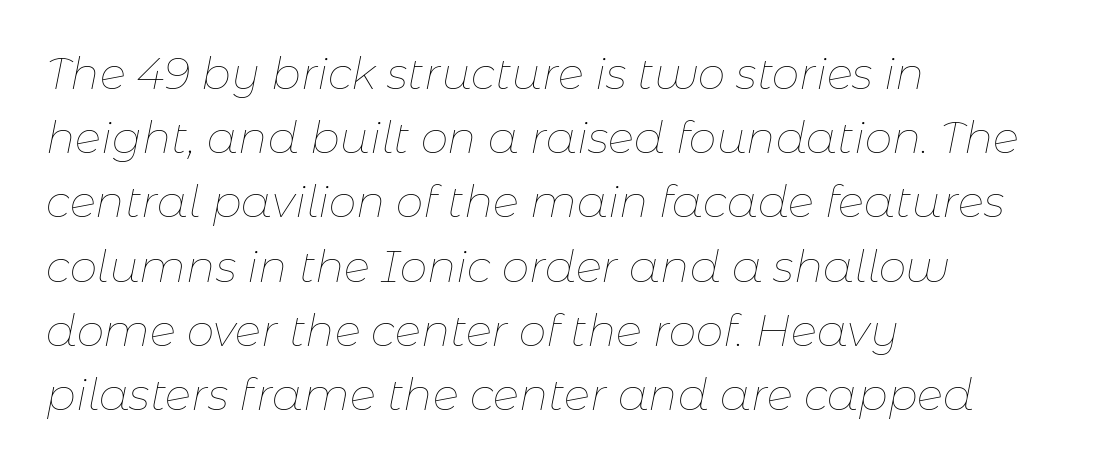
The image shows 44 px thin type, italic (leaning right); set left-aligned, normal line spacing (1.46x), normal letter spacing, not underlined; low stroke contrast and a medium x-height.
